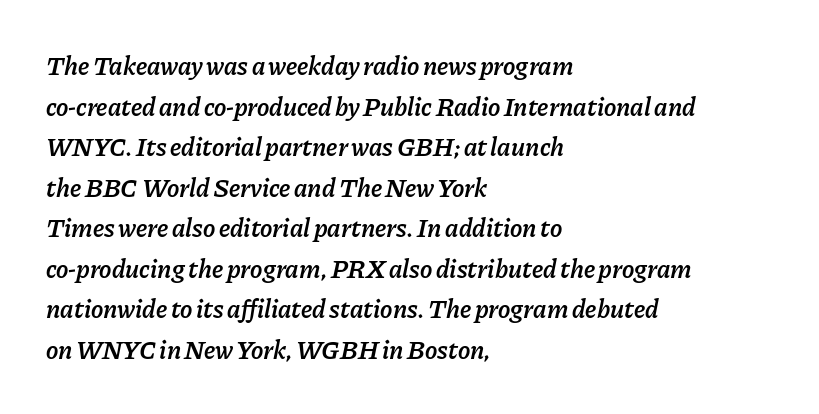
Q: Is the text bold? A: Semi-bold.
Q: Is the text italic (slanted)? A: Yes, it leans right by about 11 degrees.
Q: Is the text underlined? A: No.
Q: How is the paragraph aligned? A: Left-aligned.
Q: Is the spacing between letters normal or unusually wide? A: Normal.
Q: Is the spacing between lines tight, normal or loose? A: Normal.
